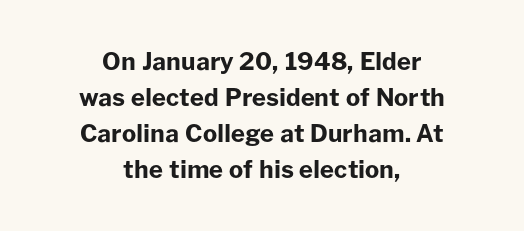
Q: Is the text bold? A: Yes.
Q: Is the text italic (slanted)? A: No, it is upright.
Q: Is the text underlined? A: No.
Q: How is the paragraph aligned? A: Centered.
Q: Is the spacing between letters normal or unusually wide? A: Normal.
Q: Is the spacing between lines tight, normal or loose? A: Normal.
